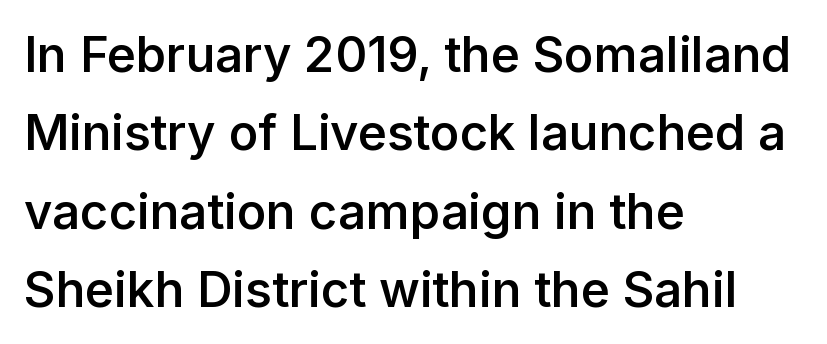
Q: Is the text bold? A: Semi-bold.
Q: Is the text italic (slanted)? A: No, it is upright.
Q: Is the typeface a serif or a sans-serif typeface? A: Sans-serif.
Q: Is the text underlined? A: No.
Q: How is the paragraph aligned? A: Left-aligned.
Q: Is the spacing between letters normal or unusually wide? A: Normal.
Q: Is the spacing between lines tight, normal or loose? A: Normal.
Q: Width (condensed, normal, or wide)? A: Normal.
Q: Stroke contrast? A: Low.
Q: x-height? A: Medium.
Q: Monospaced? A: No.
